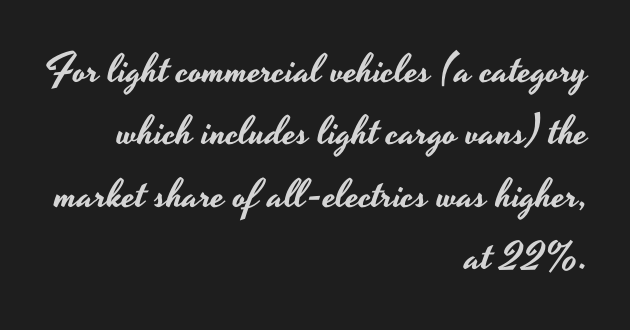
The image shows 40 px wide sans-serif type; set right-aligned, normal line spacing (1.56x), normal letter spacing, not underlined; low stroke contrast and a small x-height.
